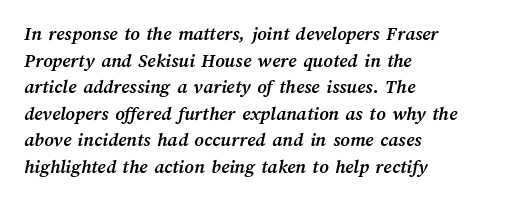
The image shows 20 px bold type; set left-aligned, normal line spacing (1.33x), normal letter spacing, not underlined.
